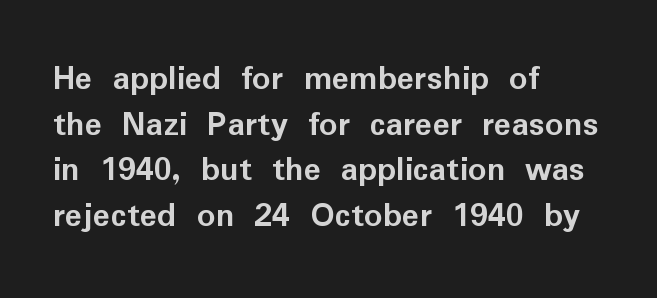
{"serif": "no", "italic": "no", "bold": "yes", "weight": "semibold", "width": "normal", "stroke_contrast": "low", "x_height": "medium", "monospaced": "no", "underline": "no", "align": "left", "line_spacing": "normal", "line_spacing_ratio": 1.27, "letter_spacing": "normal", "letter_spacing_em": 0.0, "glyph_px": 36}
